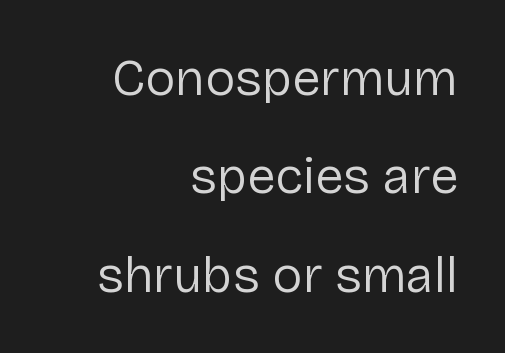
Q: Is the text bold? A: No.
Q: Is the text italic (slanted)? A: No, it is upright.
Q: Is the typeface a serif or a sans-serif typeface? A: Sans-serif.
Q: Is the text underlined? A: No.
Q: How is the paragraph aligned? A: Right-aligned.
Q: Is the spacing between letters normal or unusually wide? A: Normal.
Q: Is the spacing between lines tight, normal or loose? A: Loose.
Q: Width (condensed, normal, or wide)? A: Normal.
Q: Stroke contrast? A: Low.
Q: x-height? A: Medium.
Q: Monospaced? A: No.
